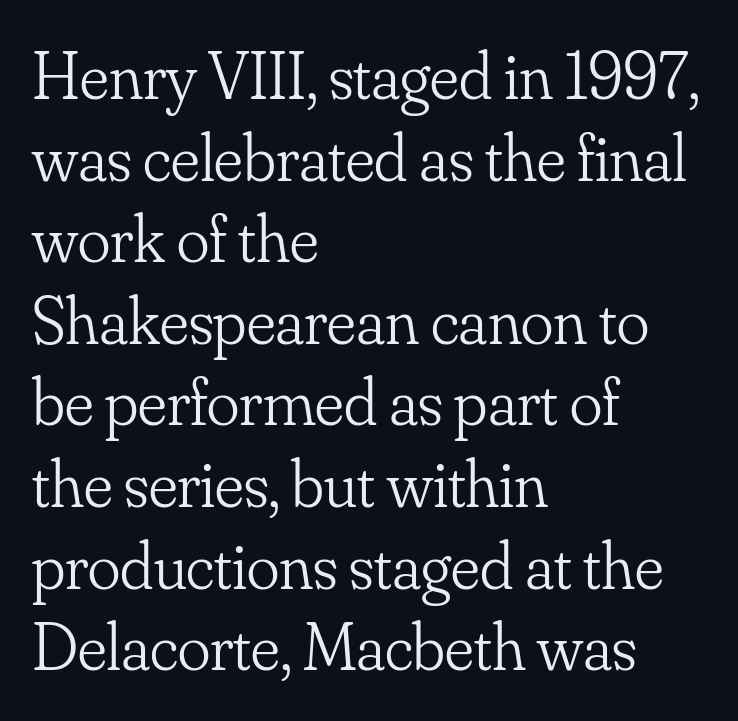
Q: Is the text bold? A: No.
Q: Is the text italic (slanted)? A: No, it is upright.
Q: Is the typeface a serif or a sans-serif typeface? A: Serif.
Q: Is the text underlined? A: No.
Q: How is the paragraph aligned? A: Left-aligned.
Q: Is the spacing between letters normal or unusually wide? A: Normal.
Q: Width (condensed, normal, or wide)? A: Normal.
Q: Stroke contrast? A: Low.
Q: x-height? A: Small.
Q: Monospaced? A: No.
